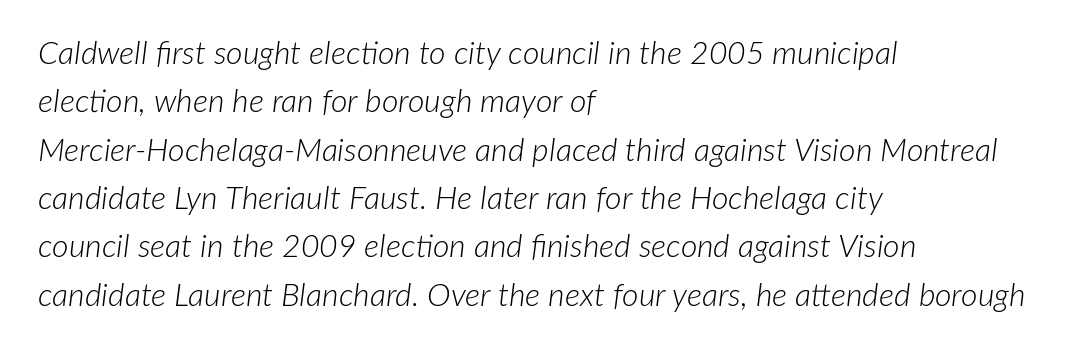
Q: Is the text bold? A: No.
Q: Is the text italic (slanted)? A: Yes, it leans right by about 7 degrees.
Q: Is the text underlined? A: No.
Q: How is the paragraph aligned? A: Left-aligned.
Q: Is the spacing between letters normal or unusually wide? A: Normal.
Q: Is the spacing between lines tight, normal or loose? A: Normal.
Q: Width (condensed, normal, or wide)? A: Normal.
Q: Stroke contrast? A: Low.
Q: x-height? A: Medium.
Q: Monospaced? A: No.
